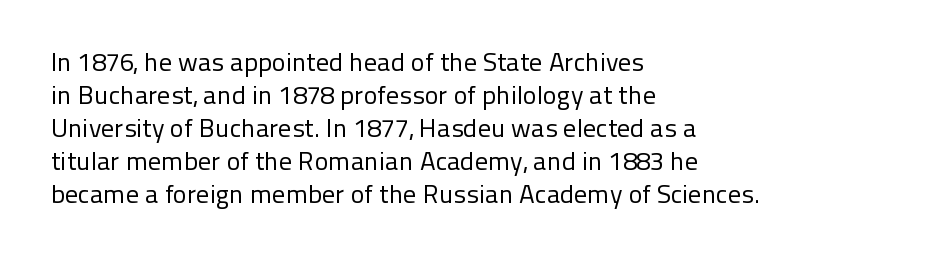
When letters stand straight like this, we call the style roman or upright. These lines sit exactly where default settings would place them. Students, note that the glyphs here touch the page at normal intervals. The passage shown is not bold in any degree. In CSS terms this would be text-align: left. Underlining? Definitely not there.
